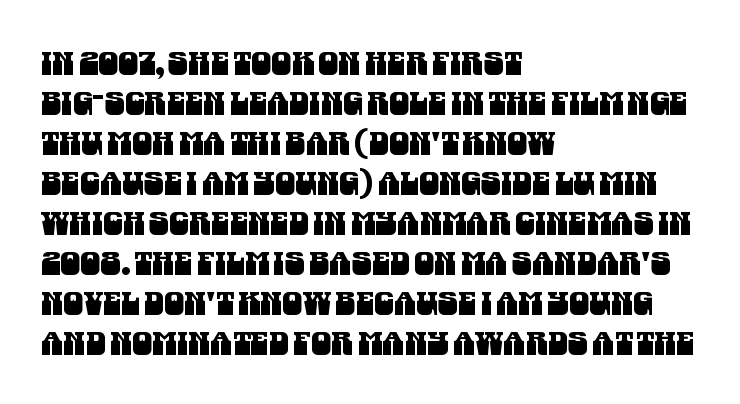
Q: Is the typeface a serif or a sans-serif typeface? A: Sans-serif.
Q: Is the text underlined? A: No.
Q: How is the paragraph aligned? A: Left-aligned.
Q: Is the spacing between letters normal or unusually wide? A: Normal.
Q: Is the spacing between lines tight, normal or loose? A: Normal.
Q: Width (condensed, normal, or wide)? A: Condensed.
Q: Stroke contrast? A: Medium.
Q: x-height? A: Large.
Q: Monospaced? A: No.
